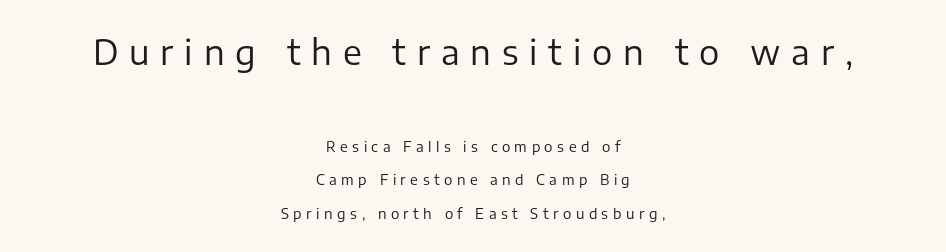
Q: Is the text bold? A: No.
Q: Is the text italic (slanted)? A: No, it is upright.
Q: Is the typeface a serif or a sans-serif typeface? A: Sans-serif.
Q: Is the text underlined? A: No.
Q: How is the paragraph aligned? A: Centered.
Q: Is the spacing between letters normal or unusually wide? A: Unusually wide.
Q: Is the spacing between lines tight, normal or loose? A: Loose.
Q: Which block of text is set in a larger size, the first (top) or the second (bottom)? A: The first (top) one.
Q: Width (condensed, normal, or wide)? A: Normal.
Q: Stroke contrast? A: Low.
Q: x-height? A: Medium.
Q: Monospaced? A: No.
